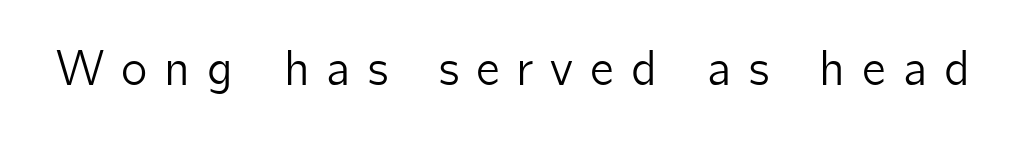
Letter spacing: wide. You can tell it's not italic because the verticals are truly vertical. These lines are rendered in a variable-pitch font. The face used here is a sans, in the tradition of grotesques and geometrics. Descender tails drop into unmarked territory.
